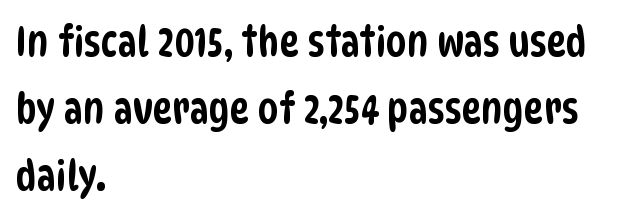
The image shows 42 px condensed sans-serif type; set left-aligned, normal line spacing (1.59x), normal letter spacing, not underlined; low stroke contrast and a large x-height.
